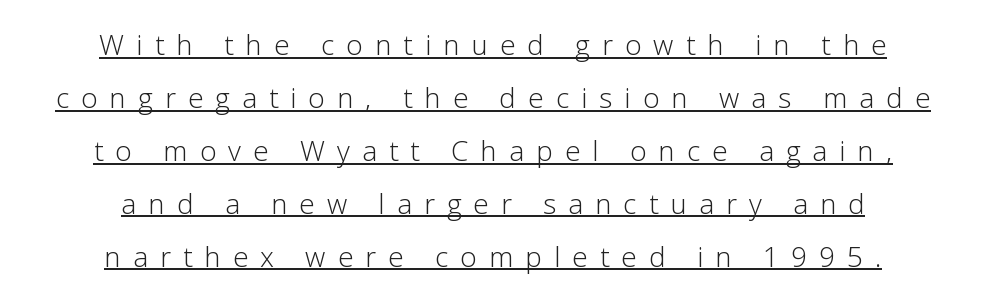
Q: Is the text bold? A: No.
Q: Is the text italic (slanted)? A: No, it is upright.
Q: Is the typeface a serif or a sans-serif typeface? A: Sans-serif.
Q: Is the text underlined? A: Yes.
Q: How is the paragraph aligned? A: Centered.
Q: Is the spacing between letters normal or unusually wide? A: Unusually wide.
Q: Width (condensed, normal, or wide)? A: Normal.
Q: Stroke contrast? A: Low.
Q: x-height? A: Medium.
Q: Monospaced? A: No.
